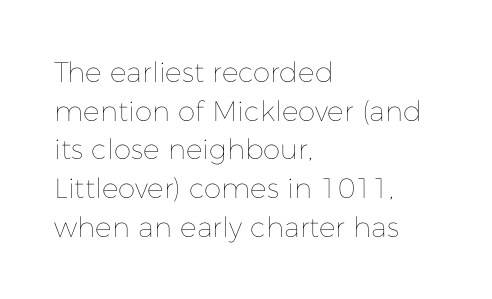
Glyph-to-glyph distance matches everyday printed text. Does the copy run flush right? No — it runs flush left. The strokes are not fattened; the text isn't bold. The passage shown stacks its lines at a standard gap. Descender tails drop into unmarked territory. Character widths vary here, with narrow letters taking less room than wide ones.
